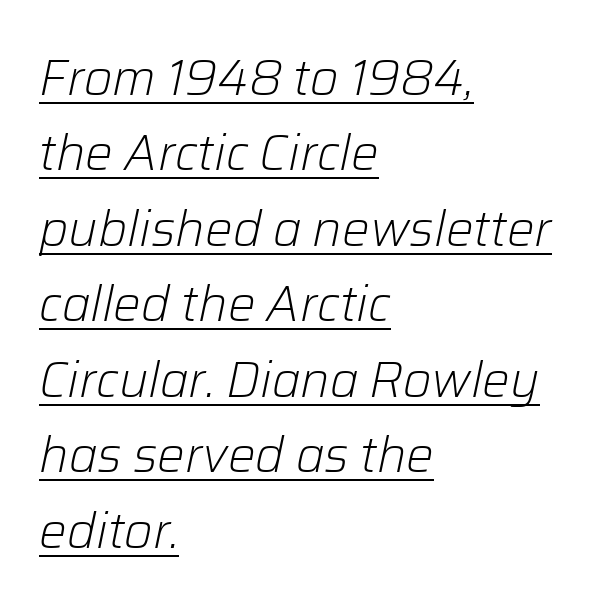
The leading is moderate, giving the passage an even texture. The lettering is marked with a stroke running underneath it. These lines were composed using italics. Stem width sits at or under what a default text font uses. Spacing verdict: proportional, widths tailored to each character. Reading down the block, your eye returns to a fixed left position each line.
